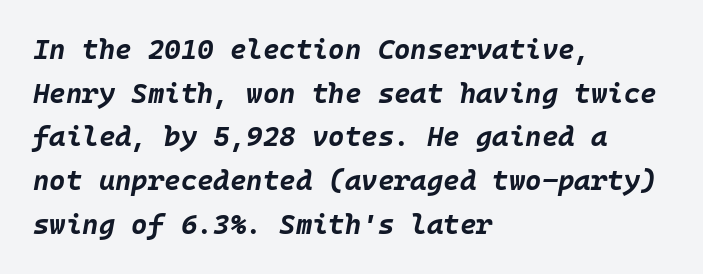
The ragged edge is on the right, which tells us the setting is flush left. The rendering uses a bold face; every stroke is thick and dark. A typesetter would call this leading conventional body-copy spacing. Words appear dense and cohesive because spacing is normal. This sample uses an oblique cut, with every glyph tilted off the vertical. The specimen omits any rule beneath the text block's lines.
